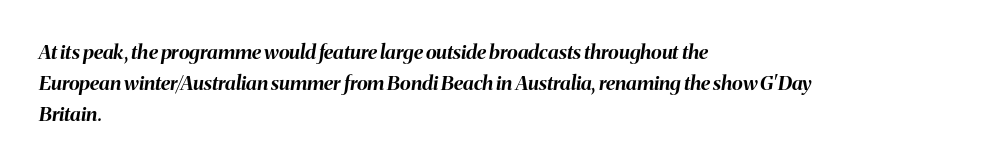
The image shows 20 px bold type, italic (leaning right); set left-aligned, normal line spacing (1.54x), normal letter spacing, not underlined.
